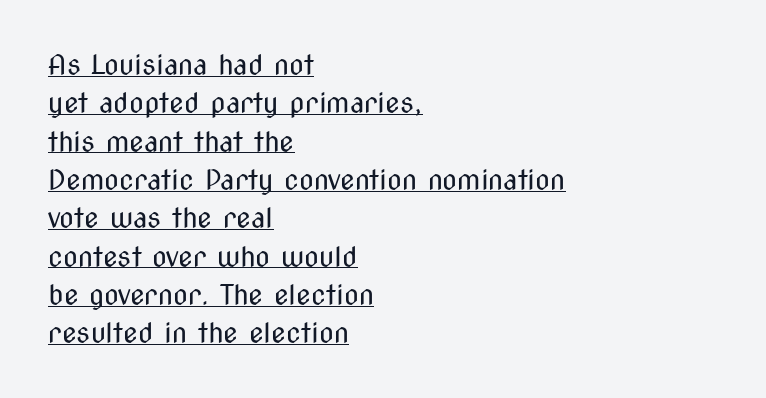
Q: Is the text bold? A: No.
Q: Is the text italic (slanted)? A: No, it is upright.
Q: Is the text underlined? A: Yes.
Q: How is the paragraph aligned? A: Left-aligned.
Q: Is the spacing between letters normal or unusually wide? A: Normal.
Q: Is the spacing between lines tight, normal or loose? A: Normal.
